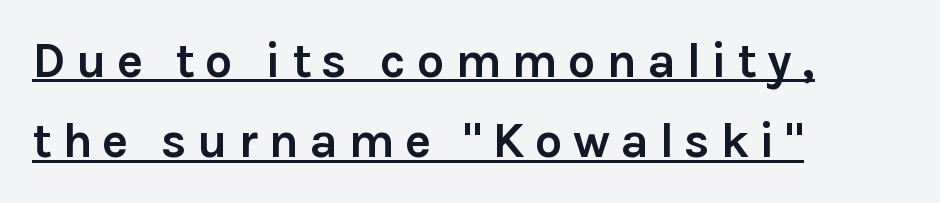
Casual observation: everything's shoved over to the left. The letters carry no serifs — their stems end cleanly without finishing strokes. This sample keeps an unexceptional amount of space between lines. The type sits square on the baseline with zero lean. The rendering uses a bold face; every stroke is thick and dark.
